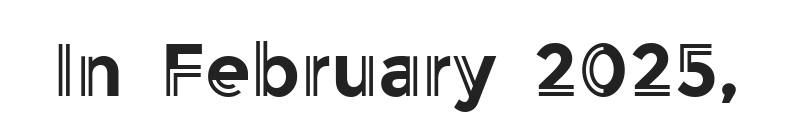
The image shows 74 px text type, upright; set normal letter spacing, not underlined; a medium x-height.
